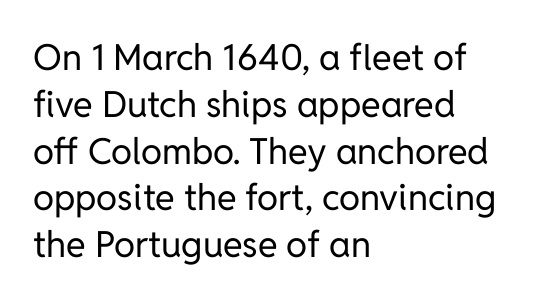
{"serif": "no", "italic": "no", "bold": "no", "weight": "regular", "width": "normal", "stroke_contrast": "low", "x_height": "medium", "monospaced": "no", "underline": "no", "align": "left", "line_spacing": "normal", "line_spacing_ratio": 1.3, "letter_spacing": "normal", "letter_spacing_em": 0.0, "glyph_px": 36}
